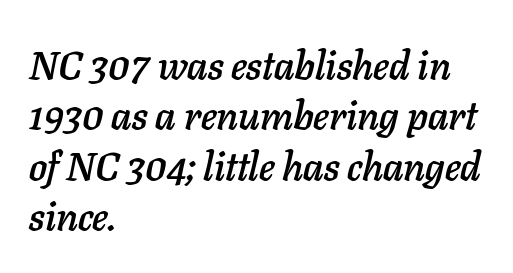
Q: Is the text italic (slanted)? A: Yes, it leans right by about 11 degrees.
Q: Is the text underlined? A: No.
Q: How is the paragraph aligned? A: Left-aligned.
Q: Is the spacing between letters normal or unusually wide? A: Normal.
Q: Is the spacing between lines tight, normal or loose? A: Normal.
Q: Width (condensed, normal, or wide)? A: Normal.
Q: Stroke contrast? A: Low.
Q: x-height? A: Medium.
Q: Monospaced? A: No.
